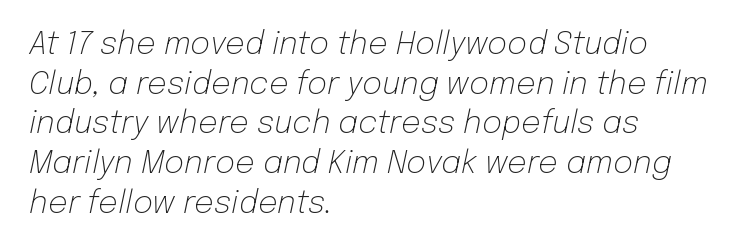
The text block is weighted toward the left margin, trailing off unevenly rightward. The rendering uses a moderate line-height, typical for paragraphs. The axis of the letterforms is tilted away from vertical. No chunkiness to these letters — they're not bold. This rendering features lettering with no underline. This rendering leaves character spacing at its baseline value.
